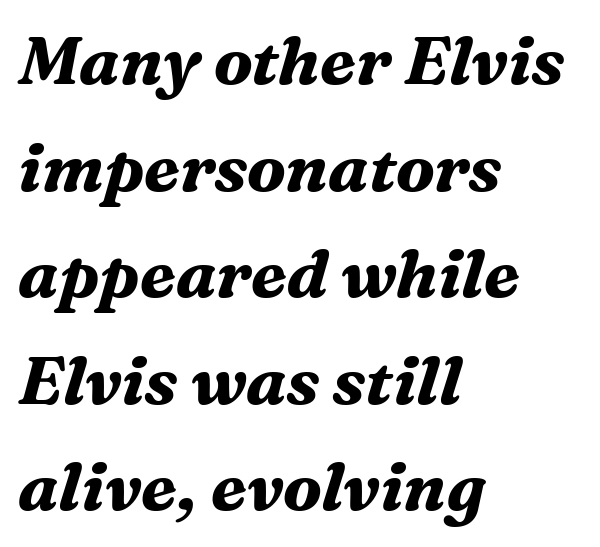
{"serif": "yes", "italic": "yes", "lean": "right", "slant_degrees": 16, "bold": "yes", "weight": "bold", "width": "normal", "stroke_contrast": "medium", "x_height": "medium", "monospaced": "no", "underline": "no", "align": "left", "line_spacing": "normal", "line_spacing_ratio": 1.59, "letter_spacing": "normal", "letter_spacing_em": 0.0, "glyph_px": 67}
